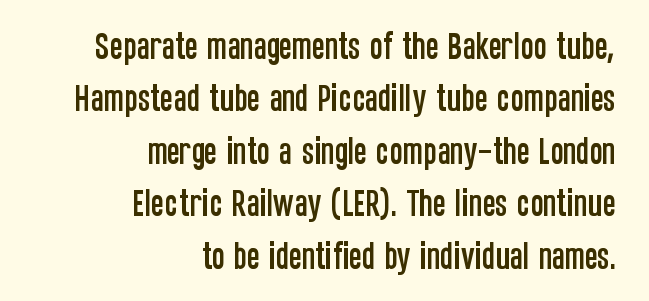
Q: Is the text italic (slanted)? A: No, it is upright.
Q: Is the typeface a serif or a sans-serif typeface? A: Sans-serif.
Q: Is the text underlined? A: No.
Q: How is the paragraph aligned? A: Right-aligned.
Q: Is the spacing between letters normal or unusually wide? A: Normal.
Q: Is the spacing between lines tight, normal or loose? A: Normal.
Q: Width (condensed, normal, or wide)? A: Condensed.
Q: Stroke contrast? A: Low.
Q: x-height? A: Large.
Q: Monospaced? A: No.
